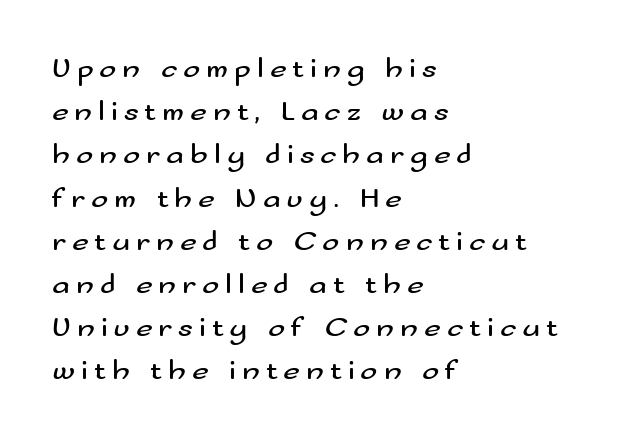
{"serif": "no", "italic": "no", "bold": "no", "weight": "regular", "width": "wide", "stroke_contrast": "medium", "x_height": "small", "monospaced": "no", "underline": "no", "align": "left", "line_spacing": "normal", "line_spacing_ratio": 1.49, "letter_spacing": "wide", "letter_spacing_em": 0.2, "glyph_px": 29}
